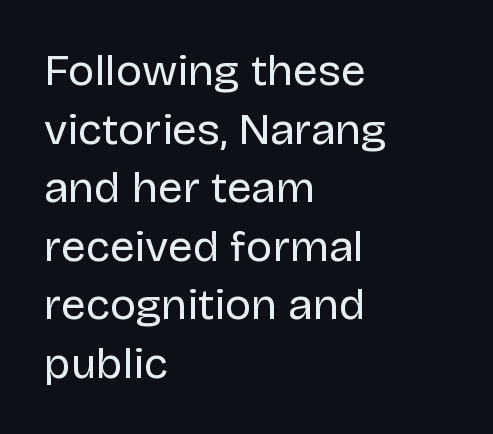
{"serif": "no", "italic": "no", "bold": "no", "weight": "regular", "width": "normal", "stroke_contrast": "low", "x_height": "large", "monospaced": "no", "underline": "no", "align": "left", "line_spacing": "normal", "line_spacing_ratio": 1.33, "letter_spacing": "normal", "letter_spacing_em": 0.0, "glyph_px": 44}
